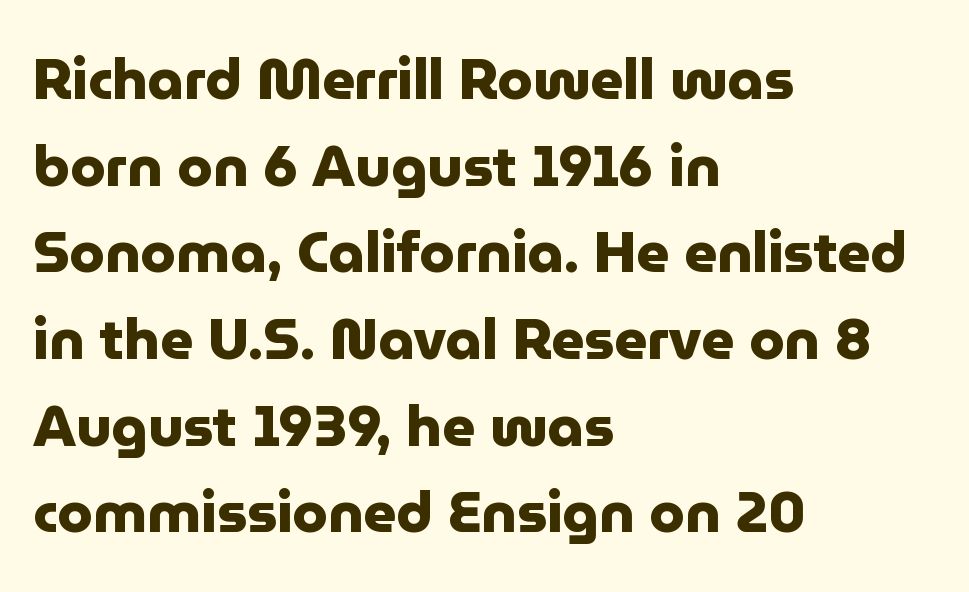
{"serif": "no", "italic": "no", "bold": "yes", "weight": "heavy", "width": "normal", "stroke_contrast": "low", "x_height": "medium", "monospaced": "no", "underline": "no", "align": "left", "line_spacing": "normal", "line_spacing_ratio": 1.52, "letter_spacing": "normal", "letter_spacing_em": 0.0, "glyph_px": 57}
